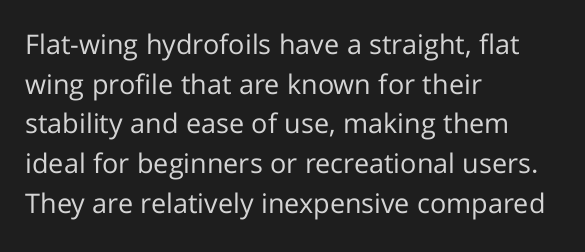
Q: Is the text bold? A: No.
Q: Is the text italic (slanted)? A: No, it is upright.
Q: Is the text underlined? A: No.
Q: How is the paragraph aligned? A: Left-aligned.
Q: Is the spacing between letters normal or unusually wide? A: Normal.
Q: Is the spacing between lines tight, normal or loose? A: Normal.
